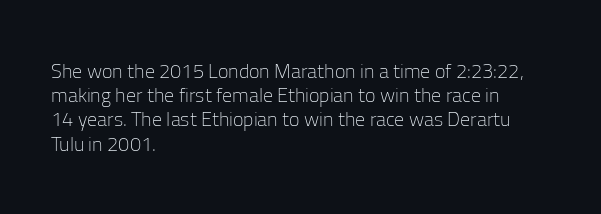
Tall strokes in this sample are plumb rather than angled. Decoration check: the copy has no underline. Words appear dense and cohesive because spacing is normal. The typesetter chose a ragged-right arrangement here.
